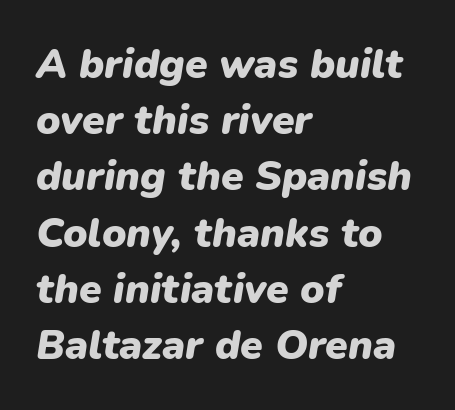
{"italic": "yes", "lean": "right", "slant_degrees": 9, "bold": "yes", "weight": "heavy", "width": "normal", "stroke_contrast": "low", "x_height": "medium", "monospaced": "no", "underline": "no", "align": "left", "line_spacing": "normal", "line_spacing_ratio": 1.37, "letter_spacing": "normal", "letter_spacing_em": 0.0, "glyph_px": 41}
